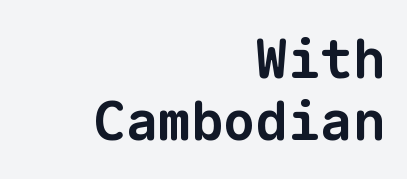
Each word holds together tightly as a unit, with standard inter-letter gaps. Chunky letters — that's bold for sure. Spacing verdict: monospaced, one width for all characters. Very little white space separates one row of letters from the next. Anything drawn beneath the words? Only blank space.
